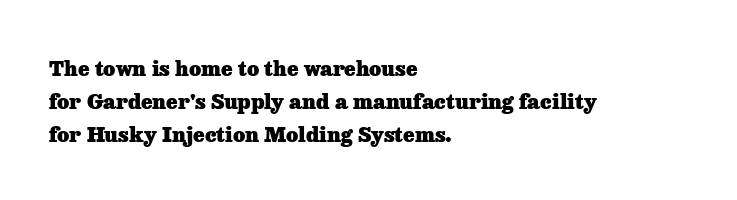
The image shows 21 px bold type, upright; set left-aligned, normal line spacing (1.56x), normal letter spacing, not underlined.
